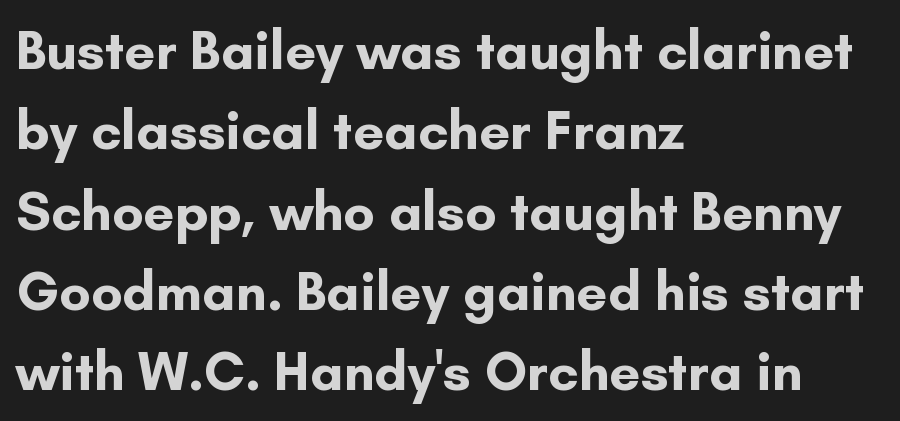
Q: Is the text bold? A: Yes.
Q: Is the text italic (slanted)? A: No, it is upright.
Q: Is the typeface a serif or a sans-serif typeface? A: Sans-serif.
Q: Is the text underlined? A: No.
Q: How is the paragraph aligned? A: Left-aligned.
Q: Is the spacing between letters normal or unusually wide? A: Normal.
Q: Is the spacing between lines tight, normal or loose? A: Normal.
Q: Width (condensed, normal, or wide)? A: Normal.
Q: Stroke contrast? A: Low.
Q: x-height? A: Small.
Q: Monospaced? A: No.
